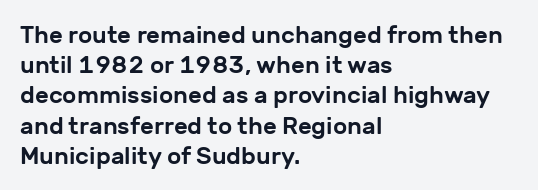
{"italic": "no", "underline": "no", "align": "left", "line_spacing": "normal", "line_spacing_ratio": 1.26, "letter_spacing": "normal", "letter_spacing_em": 0.0, "glyph_px": 24}
